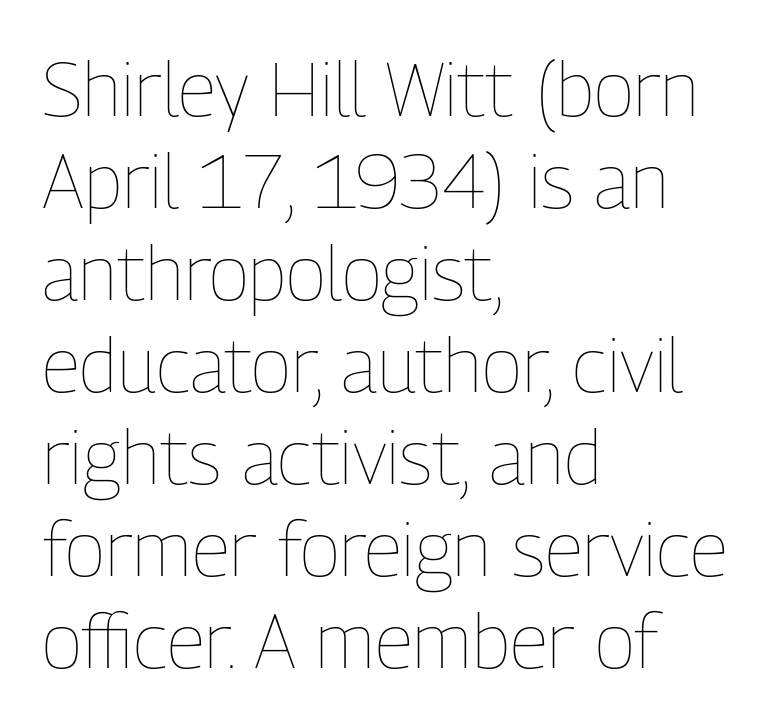
Does the copy run flush right? No — it runs flush left. The zone under the glyphs is completely vacant. Is the type heavy? It reads as light-to-regular instead. The type is set solid horizontally, with unmodified tracking. A typesetter would mark this as roman, not italic.
